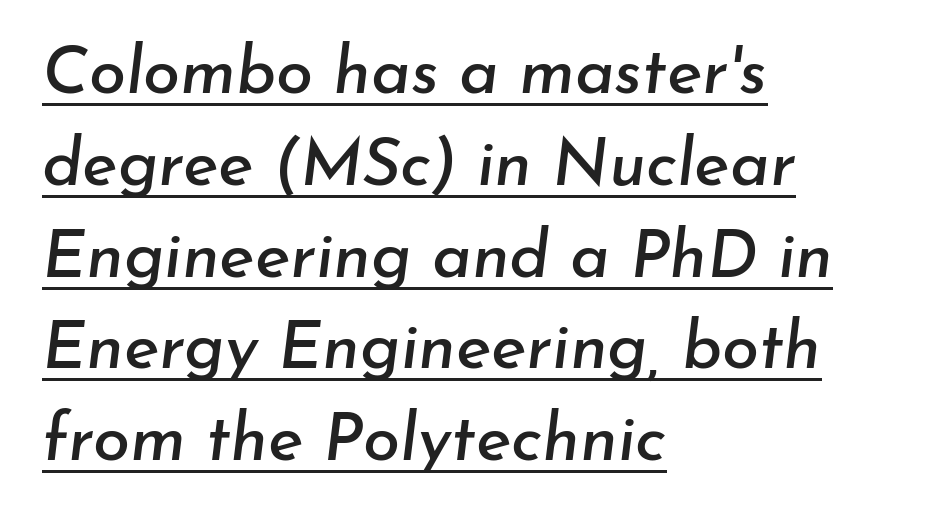
This rendering features underlined lettering. The rendering uses a moderate line-height, typical for paragraphs. Default kerning and tracking; the words read as compact shapes. One-word summary of the alignment: left. Does the lettering tilt? It does — this is italic. Varying glyph widths throughout — classic text-font behaviour.
